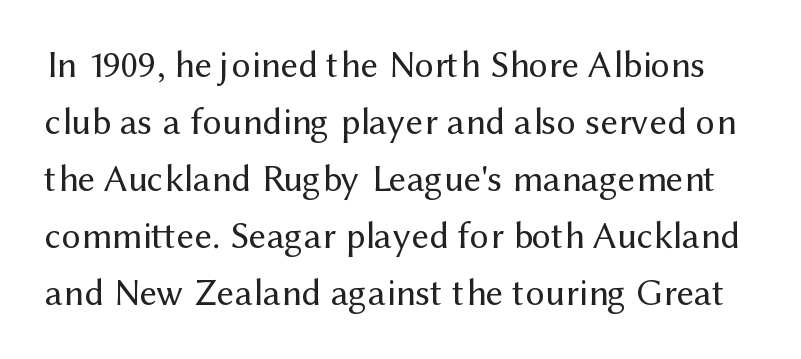
The designer left line spacing at the default. This reads as an unemphasized weight, regular at the heaviest. The string is rendered with underlining switched off. The type sits square on the baseline with zero lean. Caption: standard tracking, unaltered.
